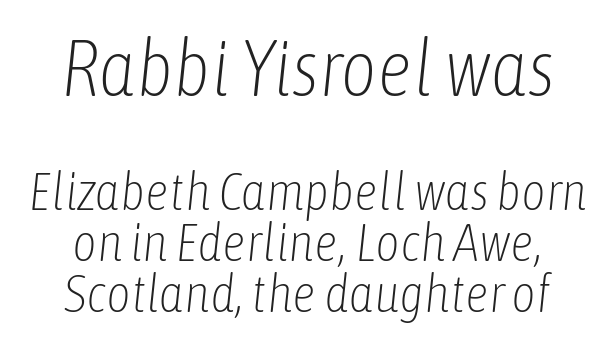
This is oblique type, the kind used for emphasis or titles. Layout note: lines centered. Leading: reduced. Between one letter and the next there's only the usual sliver of space.
